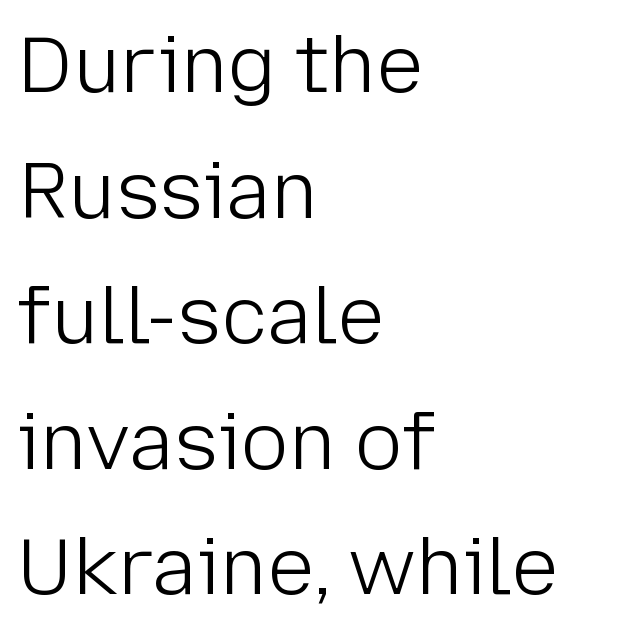
Q: Is the text bold? A: No.
Q: Is the text italic (slanted)? A: No, it is upright.
Q: Is the typeface a serif or a sans-serif typeface? A: Sans-serif.
Q: Is the text underlined? A: No.
Q: How is the paragraph aligned? A: Left-aligned.
Q: Is the spacing between letters normal or unusually wide? A: Normal.
Q: Is the spacing between lines tight, normal or loose? A: Normal.
Q: Width (condensed, normal, or wide)? A: Normal.
Q: Stroke contrast? A: Low.
Q: x-height? A: Medium.
Q: Monospaced? A: No.
